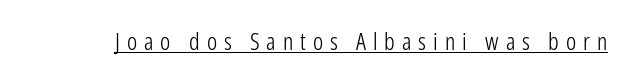
The image shows 24 px text type, upright; set unusually wide letter spacing (+0.29 em), underlined.
